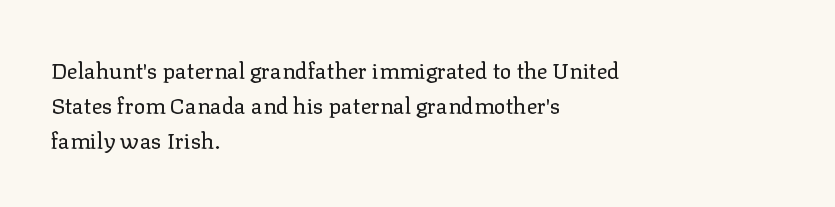
Every stem runs plumb, perpendicular to the baseline. Ink coverage per letter is moderate at most. Does extra space separate the letters? No, they use regular spacing. Line starts are locked; line ends wander. If you measured baseline to baseline, you'd find a middling distance.
